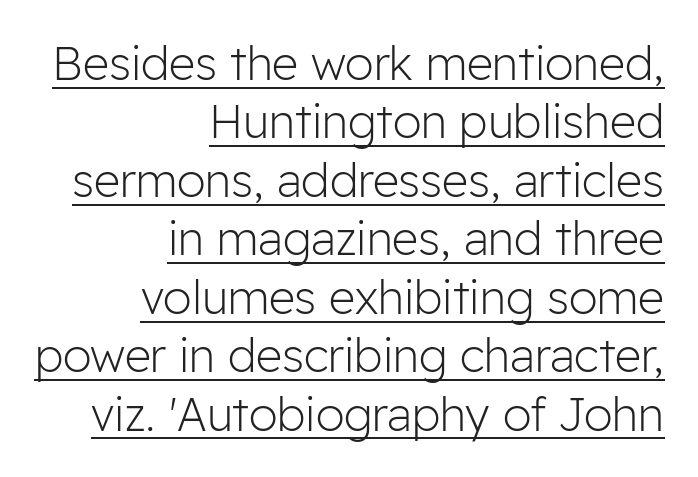
{"serif": "no", "italic": "no", "bold": "no", "weight": "light", "width": "normal", "stroke_contrast": "low", "x_height": "medium", "monospaced": "no", "underline": "yes", "align": "right", "line_spacing": "normal", "line_spacing_ratio": 1.27, "letter_spacing": "normal", "letter_spacing_em": 0.0, "glyph_px": 46}
